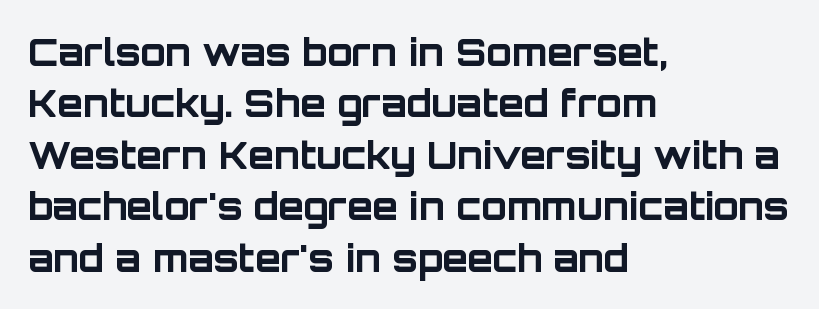
Q: Is the text bold? A: Yes.
Q: Is the text italic (slanted)? A: No, it is upright.
Q: Is the typeface a serif or a sans-serif typeface? A: Sans-serif.
Q: Is the text underlined? A: No.
Q: How is the paragraph aligned? A: Left-aligned.
Q: Is the spacing between letters normal or unusually wide? A: Normal.
Q: Is the spacing between lines tight, normal or loose? A: Normal.
Q: Width (condensed, normal, or wide)? A: Normal.
Q: Stroke contrast? A: Low.
Q: x-height? A: Large.
Q: Monospaced? A: No.
